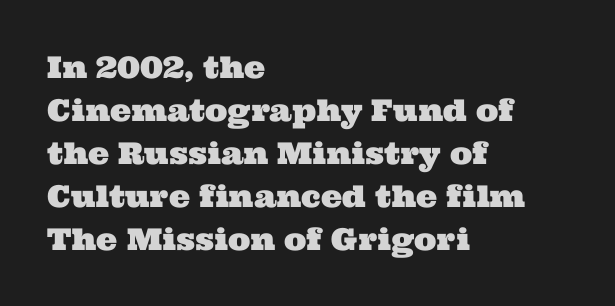
Small tapered or slab feet sit at the stroke ends, so this counts as serif. These lines sit exactly where default settings would place them. The type is set solid horizontally, with unmodified tracking. The passage shown is not underscored anywhere.
